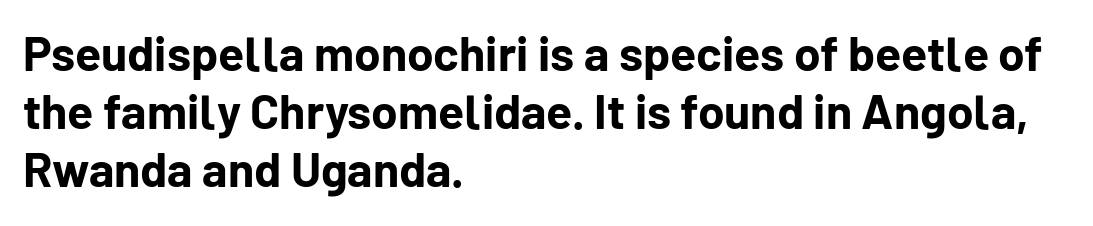
Check where the strokes stop: nothing finishes them off — pure sans. This is the regular roman posture of the typeface. How are the letters spaced? Ordinarily, with no added tracking. A typesetter would call this proportional, since set widths differ per character.
